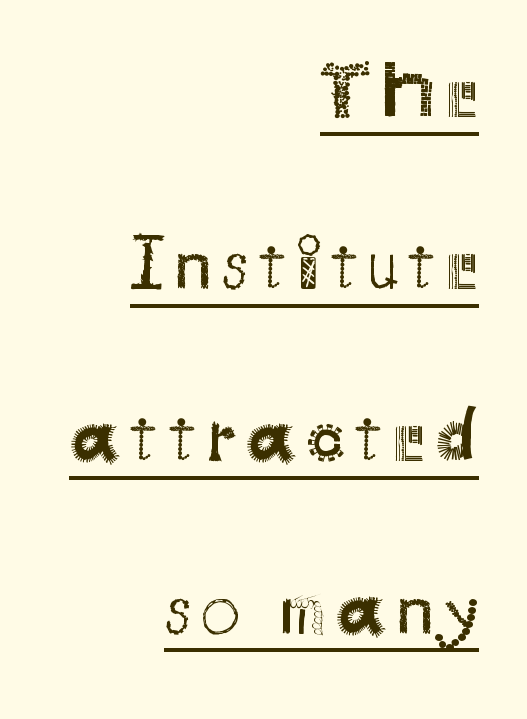
{"serif": "no", "italic": "no", "bold": "no", "weight": "regular", "width": "normal", "stroke_contrast": "medium", "x_height": "small", "monospaced": "no", "underline": "yes", "align": "right", "line_spacing": "loose", "line_spacing_ratio": 2.18, "glyph_px": 79}
